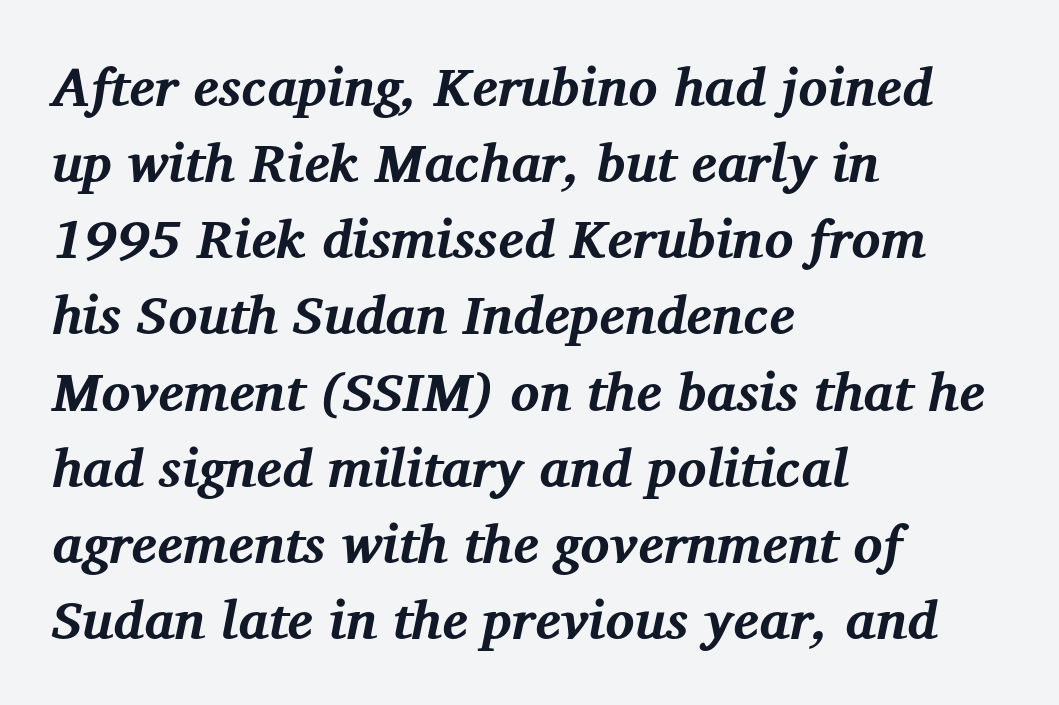
The image shows 54 px bold serif type, italic (leaning right); set left-aligned, normal line spacing (1.41x), normal letter spacing, not underlined; medium stroke contrast and a medium x-height.
